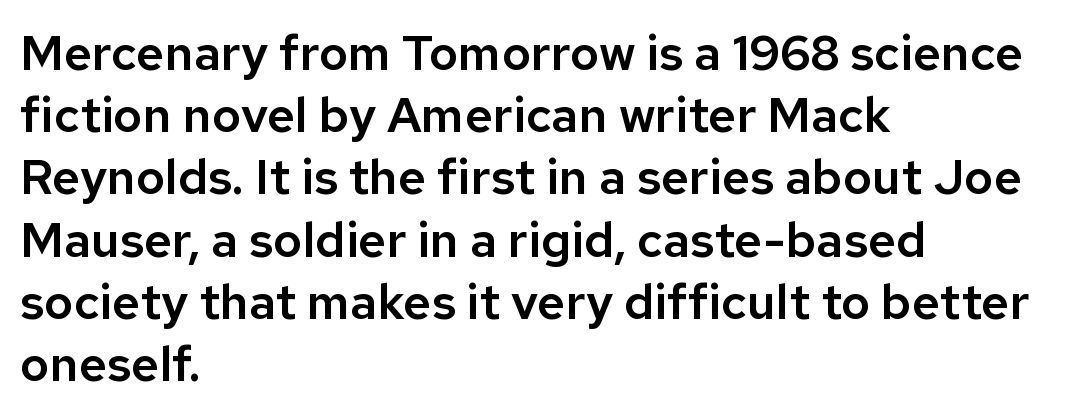
A typesetter would call this proportional, since set widths differ per character. Is the block centered? No — it sits flush against the left margin. In terms of letterform style, serifs are entirely absent. Interline gaps are of average width in this sample. Honestly, there is no underline to notice here at all. This is roman type, the default non-slanted kind.
